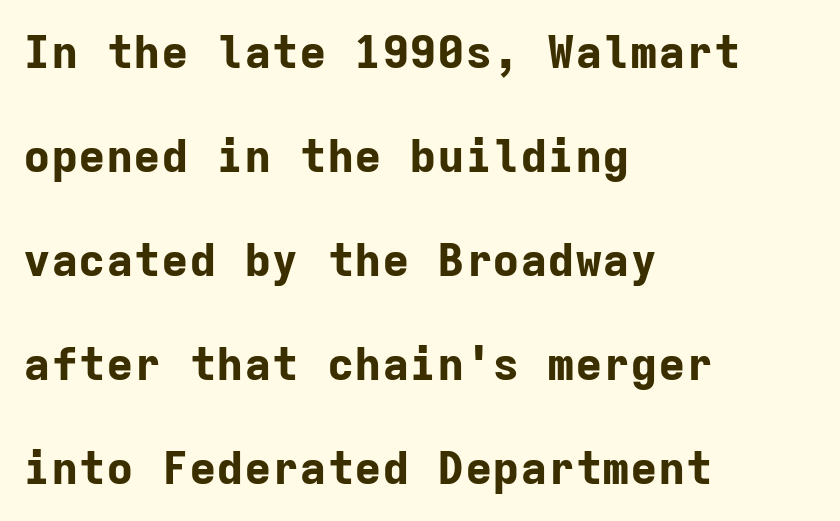
{"serif": "no", "italic": "no", "bold": "yes", "weight": "bold", "width": "normal", "stroke_contrast": "low", "x_height": "medium", "monospaced": "yes", "underline": "no", "align": "left", "line_spacing": "loose", "line_spacing_ratio": 2.26, "letter_spacing": "normal", "letter_spacing_em": 0.0, "glyph_px": 46}
